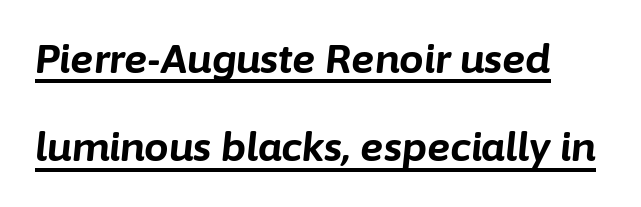
Notice how thick the strokes are: this is what a full bold looks like. Honestly, the underline is the first thing you notice here. Tracking value appears to be zero — textbook default spacing. The whole block is typeset with a tilt. A typesetter would call this leading open, well beyond the default. Each letter keeps its own natural width here, so spacing adapts to shape.
